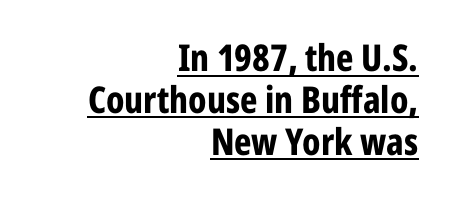
What's the leading like? Squeezed, with rows nearly overlapping. Students, observe the line beneath the letters — that is underlining. Font category for this specimen: sans-serif. The lettering stays uniformly vertical, giving the passage a roman look. Is this a fixed-width face? No — the glyphs have proportional, varying widths.
